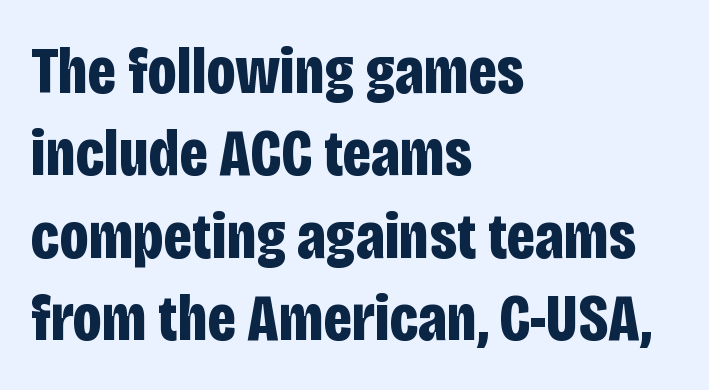
Q: Is the text bold? A: Yes.
Q: Is the text italic (slanted)? A: No, it is upright.
Q: Is the typeface a serif or a sans-serif typeface? A: Sans-serif.
Q: Is the text underlined? A: No.
Q: How is the paragraph aligned? A: Left-aligned.
Q: Is the spacing between letters normal or unusually wide? A: Normal.
Q: Is the spacing between lines tight, normal or loose? A: Normal.
Q: Width (condensed, normal, or wide)? A: Condensed.
Q: Stroke contrast? A: Low.
Q: x-height? A: Large.
Q: Monospaced? A: No.
